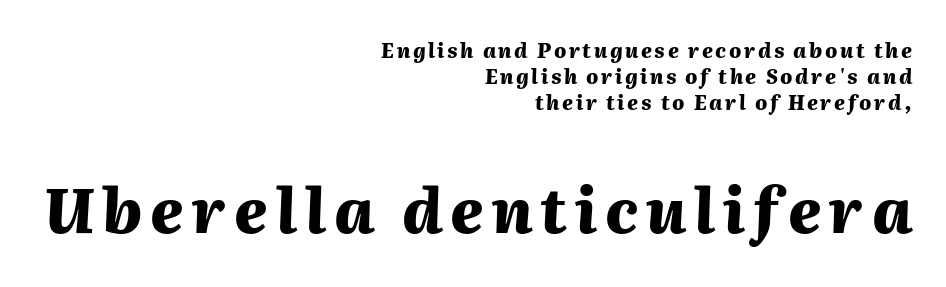
The compositor pushed each line to the right boundary. Is the type slanted? Yes — the strokes lean at a clear angle. Check the space under the baseline: it is left empty. The rendering enlarges the type as you move from the upper chunk to the lower. A dark, heavy texture on the line: the type is bold. The passage shown is typed in a proportional face where columns would drift.
